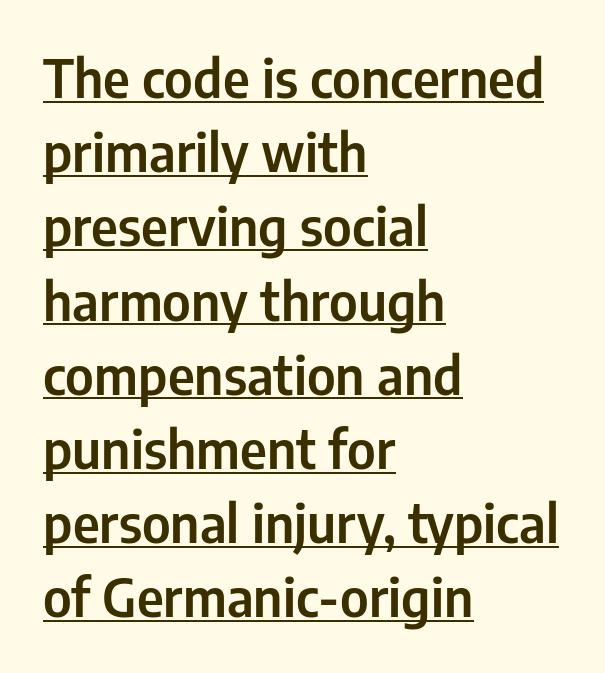
Q: Is the text italic (slanted)? A: No, it is upright.
Q: Is the typeface a serif or a sans-serif typeface? A: Sans-serif.
Q: Is the text underlined? A: Yes.
Q: How is the paragraph aligned? A: Left-aligned.
Q: Is the spacing between letters normal or unusually wide? A: Normal.
Q: Is the spacing between lines tight, normal or loose? A: Normal.
Q: Width (condensed, normal, or wide)? A: Condensed.
Q: Stroke contrast? A: Low.
Q: x-height? A: Medium.
Q: Monospaced? A: No.
